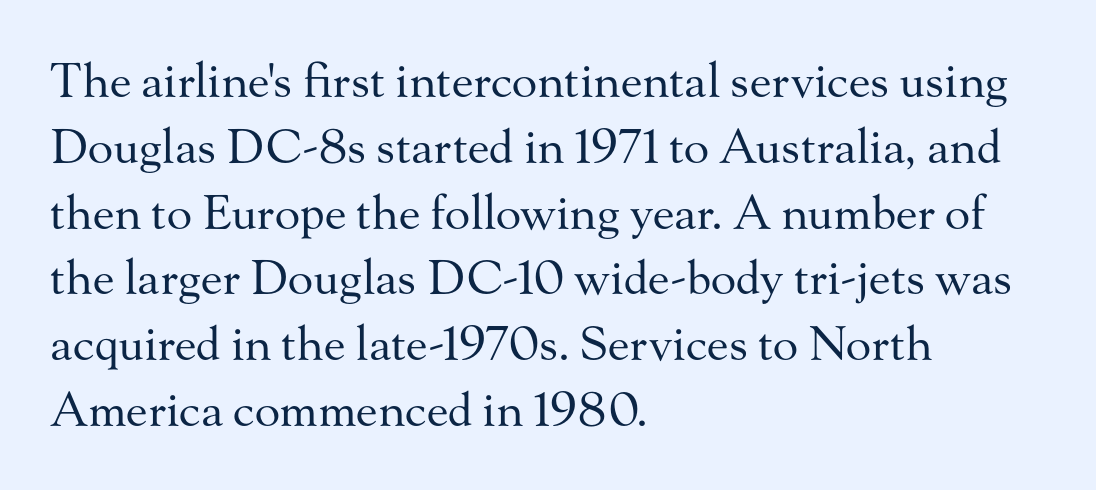
The image shows 47 px regular-weight serif type, upright; set left-aligned, normal line spacing (1.4x), normal letter spacing, not underlined; medium stroke contrast and a small x-height.
